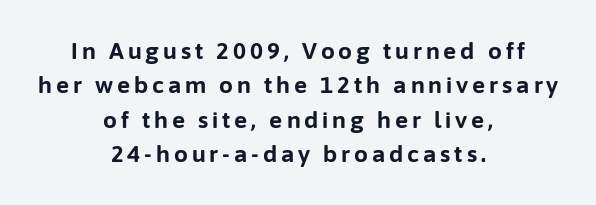
Q: Is the text bold? A: Yes.
Q: Is the text italic (slanted)? A: No, it is upright.
Q: Is the text underlined? A: No.
Q: How is the paragraph aligned? A: Centered.
Q: Is the spacing between lines tight, normal or loose? A: Normal.
